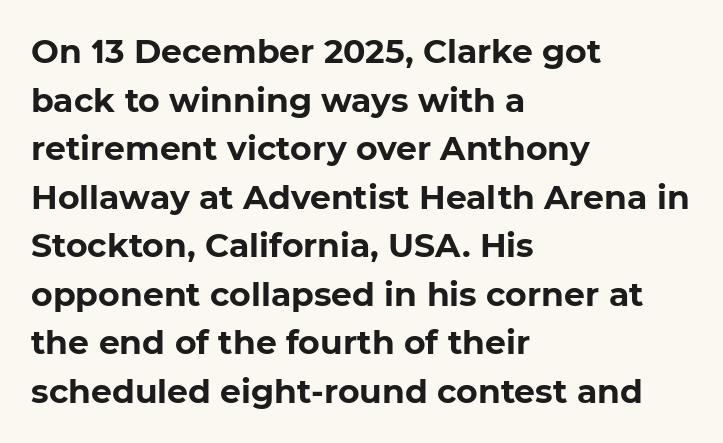
The image shows 33 px bold sans-serif type; set left-aligned, normal line spacing (1.47x), normal letter spacing, not underlined; low stroke contrast and a medium x-height.
